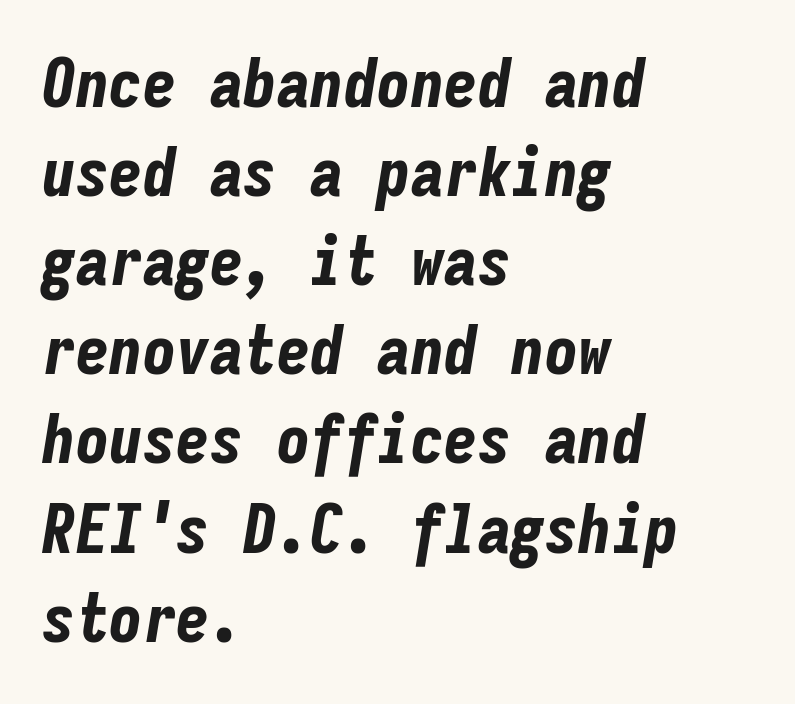
{"italic": "yes", "lean": "right", "slant_degrees": 9, "bold": "yes", "weight": "bold", "width": "condensed", "stroke_contrast": "low", "x_height": "medium", "monospaced": "yes", "underline": "no", "align": "left", "line_spacing": "normal", "line_spacing_ratio": 1.33, "letter_spacing": "normal", "letter_spacing_em": 0.0, "glyph_px": 67}
